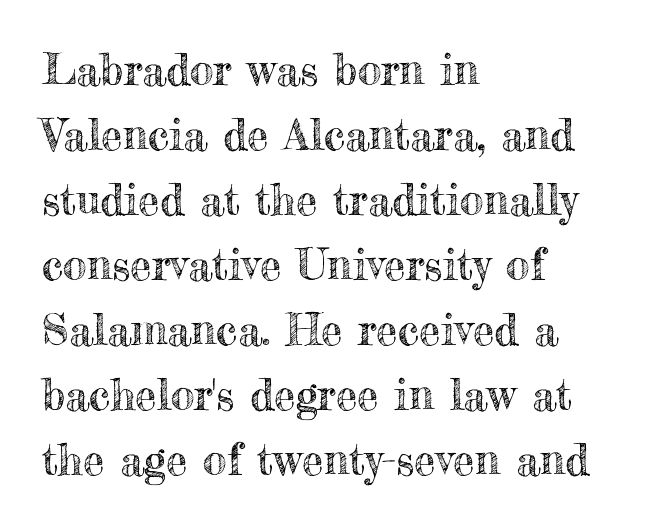
The image shows 43 px text type, upright; set left-aligned, normal line spacing (1.51x), normal letter spacing, not underlined; a small x-height.
